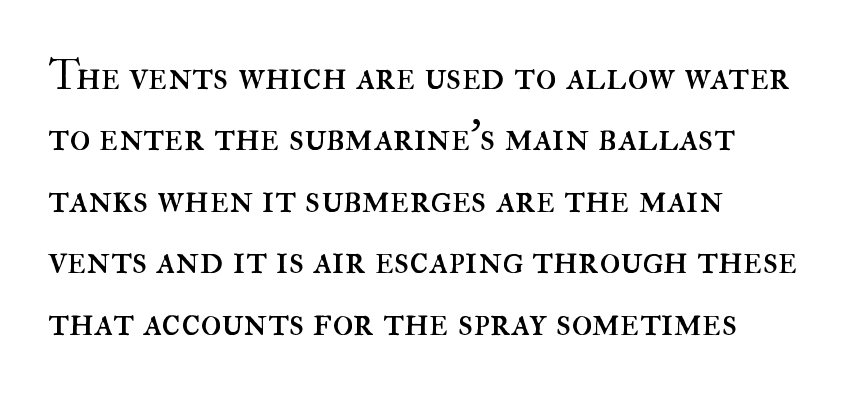
Q: Is the text bold? A: No.
Q: Is the text italic (slanted)? A: No, it is upright.
Q: Is the text underlined? A: No.
Q: How is the paragraph aligned? A: Left-aligned.
Q: Is the spacing between letters normal or unusually wide? A: Normal.
Q: Is the spacing between lines tight, normal or loose? A: Normal.
Q: Width (condensed, normal, or wide)? A: Normal.
Q: Stroke contrast? A: High.
Q: x-height? A: Small.
Q: Monospaced? A: No.
